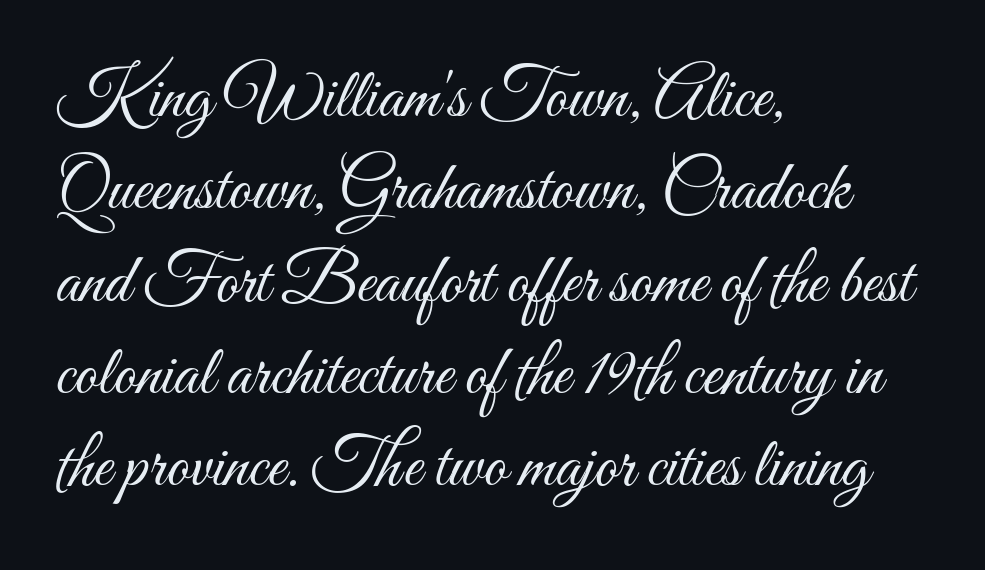
Q: Is the text bold? A: No.
Q: Is the text italic (slanted)? A: Yes.
Q: Is the text underlined? A: No.
Q: How is the paragraph aligned? A: Left-aligned.
Q: Is the spacing between letters normal or unusually wide? A: Normal.
Q: Is the spacing between lines tight, normal or loose? A: Normal.
Q: Width (condensed, normal, or wide)? A: Condensed.
Q: Stroke contrast? A: Medium.
Q: x-height? A: Small.
Q: Monospaced? A: No.
